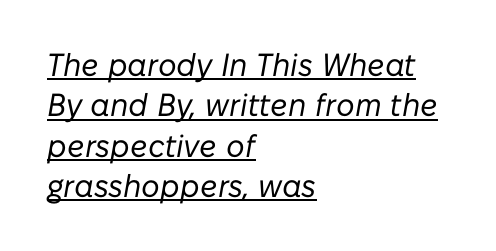
{"italic": "yes", "lean": "right", "slant_degrees": 10, "bold": "no", "weight": "regular", "width": "normal", "stroke_contrast": "low", "x_height": "medium", "monospaced": "no", "underline": "yes", "align": "left", "line_spacing": "normal", "line_spacing_ratio": 1.26, "letter_spacing": "normal", "letter_spacing_em": 0.0, "glyph_px": 32}
